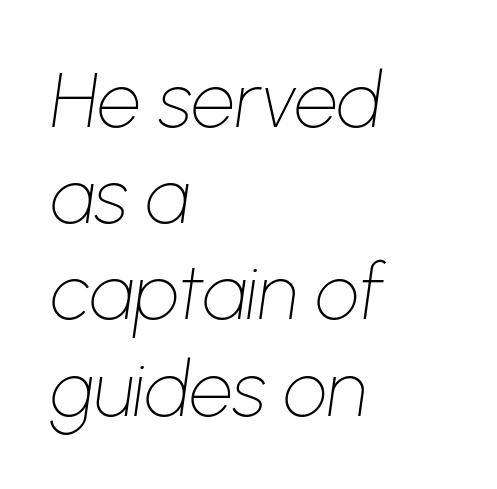
Descenders hang freely into open space. Varying glyph widths throughout — classic text-font behaviour. This rendering leaves character spacing at its baseline value. Nothing heavy about these letters — not bold at all. Line starts are locked; line ends wander.
